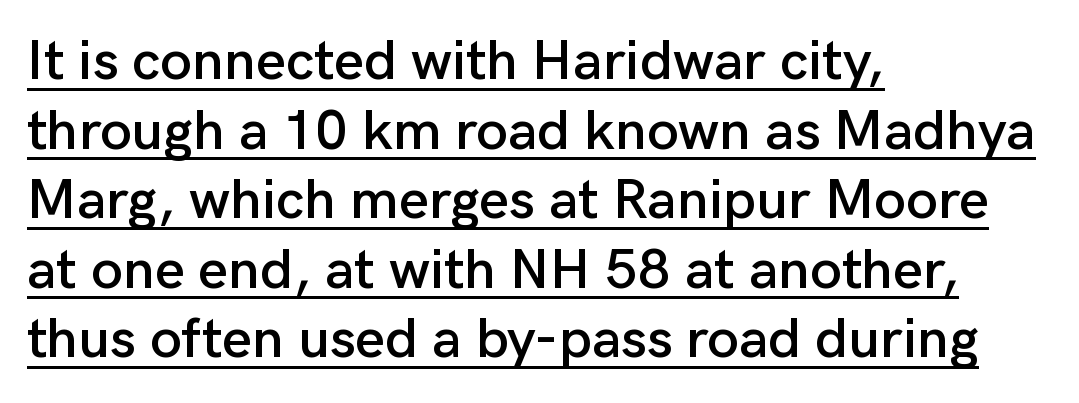
The image shows 57 px sans-serif type, upright; set left-aligned, line spacing 1.22x, normal letter spacing, underlined; low stroke contrast and a medium x-height.
